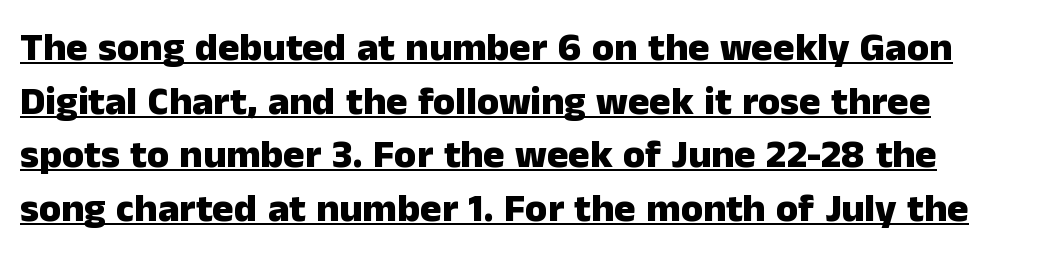
The image shows 40 px heavy sans-serif type, upright; set normal line spacing (1.34x), normal letter spacing, underlined; low stroke contrast and a medium x-height.
